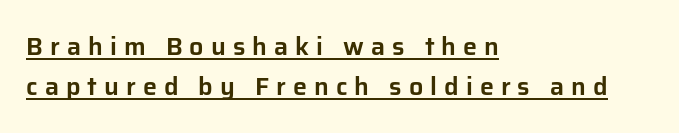
The rendering uses a moderate line-height, typical for paragraphs. Students, observe the line beneath the letters — that is underlining. Does the lettering tilt? It doesn't — this is upright. The passage is arranged the way most books set body copy — flush left.
